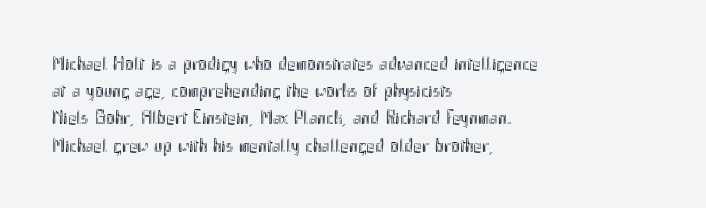
Q: Is the text italic (slanted)? A: No, it is upright.
Q: Is the text underlined? A: No.
Q: How is the paragraph aligned? A: Left-aligned.
Q: Is the spacing between letters normal or unusually wide? A: Normal.
Q: Is the spacing between lines tight, normal or loose? A: Normal.
